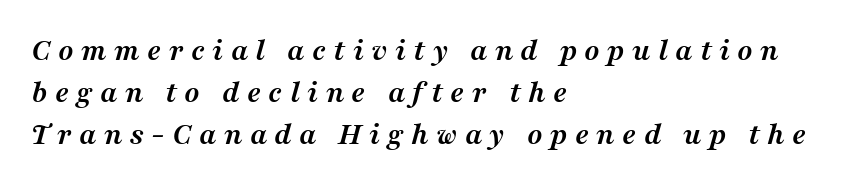
In terms of weight, the rendering is a true, heavy bold. The rendering anchors every line to the left-hand side. The rendering uses natural spacing where letterforms have individual widths. Each new line begins a customary step beneath the previous one. These lines are composed in type with serifs. The gap between lines stays unmarked.
